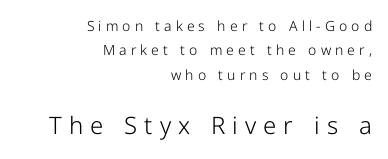
Q: Is the text bold? A: No.
Q: Is the text italic (slanted)? A: No, it is upright.
Q: Is the text underlined? A: No.
Q: How is the paragraph aligned? A: Right-aligned.
Q: Is the spacing between letters normal or unusually wide? A: Unusually wide.
Q: Which block of text is set in a larger size, the first (top) or the second (bottom)? A: The second (bottom) one.
